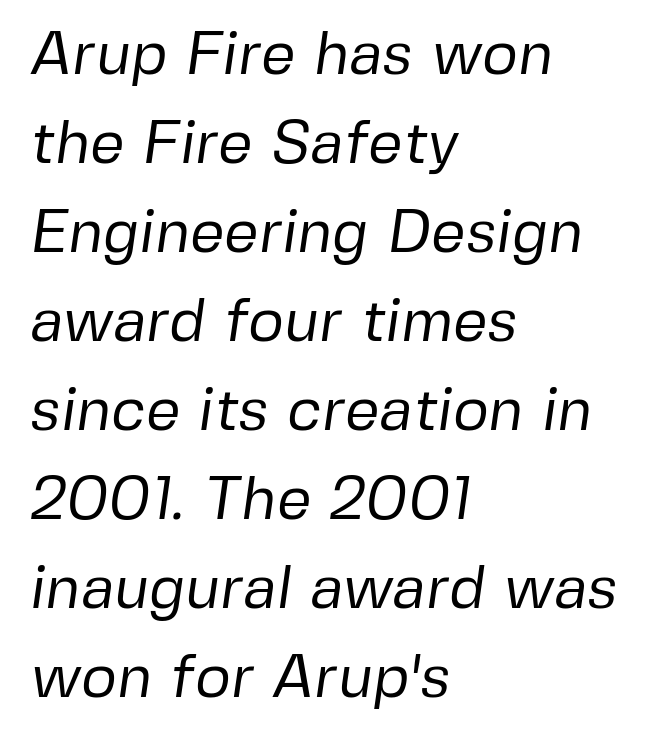
The image shows 61 px regular-weight sans-serif type; set left-aligned, normal line spacing (1.46x), normal letter spacing, not underlined; low stroke contrast and a medium x-height.
